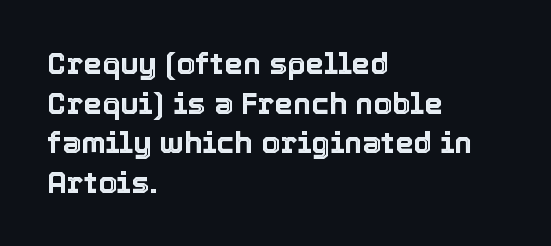
Q: Is the text italic (slanted)? A: No, it is upright.
Q: Is the text underlined? A: No.
Q: How is the paragraph aligned? A: Left-aligned.
Q: Is the spacing between letters normal or unusually wide? A: Normal.
Q: Is the spacing between lines tight, normal or loose? A: Normal.
Q: Width (condensed, normal, or wide)? A: Normal.
Q: x-height? A: Medium.
Q: Monospaced? A: No.
